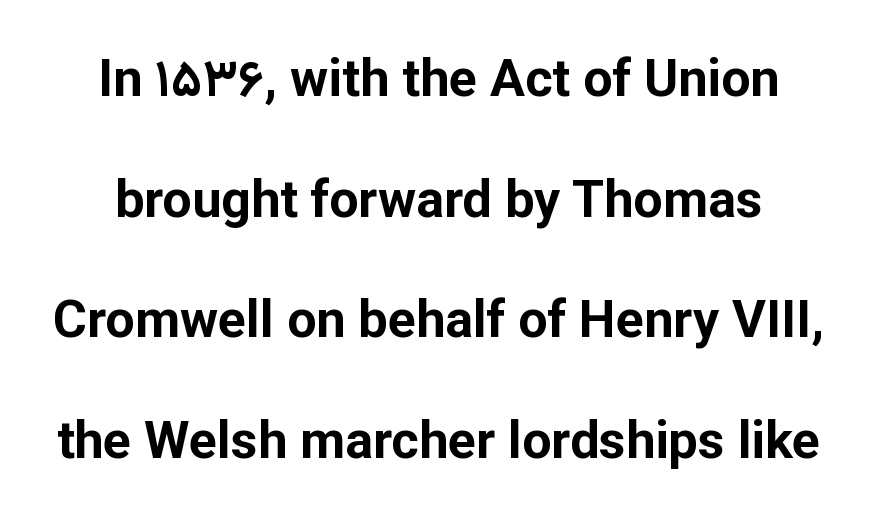
Q: Is the text bold? A: Yes.
Q: Is the text italic (slanted)? A: No, it is upright.
Q: Is the typeface a serif or a sans-serif typeface? A: Sans-serif.
Q: Is the text underlined? A: No.
Q: Is the spacing between letters normal or unusually wide? A: Normal.
Q: Is the spacing between lines tight, normal or loose? A: Loose.
Q: Width (condensed, normal, or wide)? A: Normal.
Q: Stroke contrast? A: Low.
Q: x-height? A: Medium.
Q: Monospaced? A: No.
